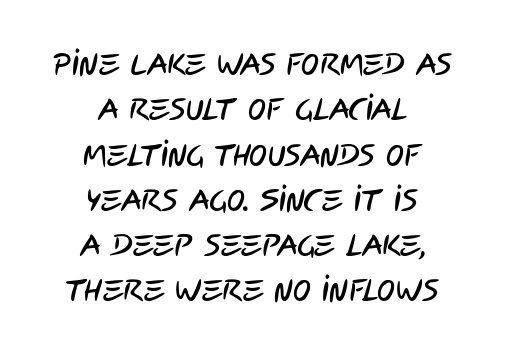
The image shows 30 px condensed sans-serif type; set centered, normal line spacing (1.51x), normal letter spacing, not underlined; low stroke contrast and a large x-height.
